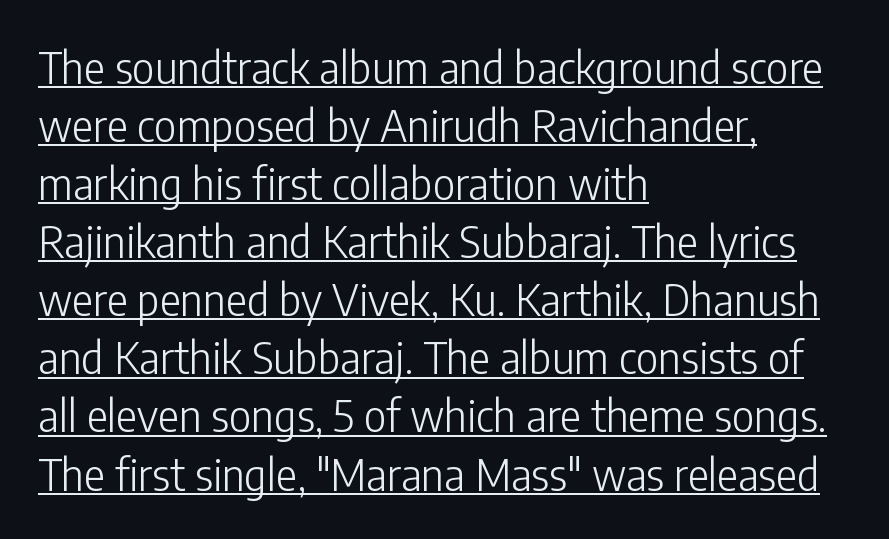
The image shows 44 px light, condensed sans-serif type, upright; set left-aligned, normal line spacing (1.32x), normal letter spacing, underlined; low stroke contrast and a medium x-height.
